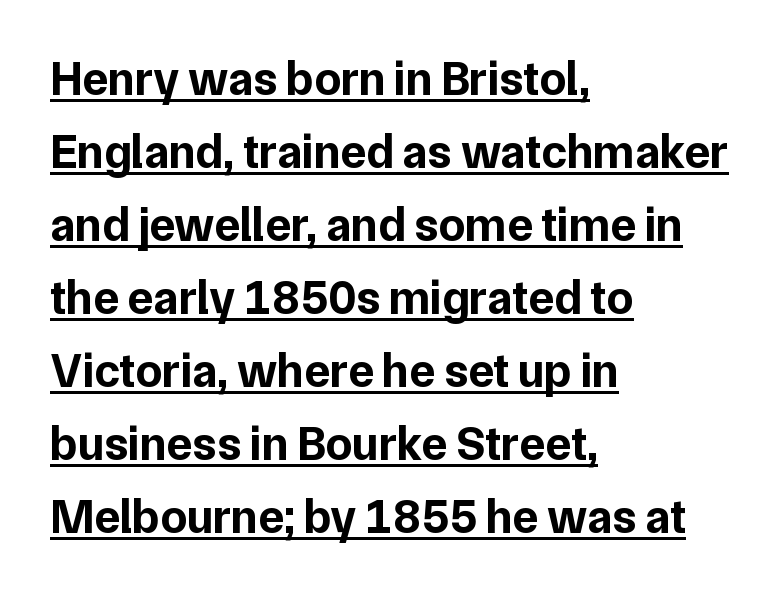
Q: Is the text bold? A: Yes.
Q: Is the text italic (slanted)? A: No, it is upright.
Q: Is the typeface a serif or a sans-serif typeface? A: Sans-serif.
Q: Is the text underlined? A: Yes.
Q: How is the paragraph aligned? A: Left-aligned.
Q: Is the spacing between letters normal or unusually wide? A: Normal.
Q: Is the spacing between lines tight, normal or loose? A: Normal.
Q: Width (condensed, normal, or wide)? A: Normal.
Q: Stroke contrast? A: Low.
Q: x-height? A: Medium.
Q: Monospaced? A: No.
